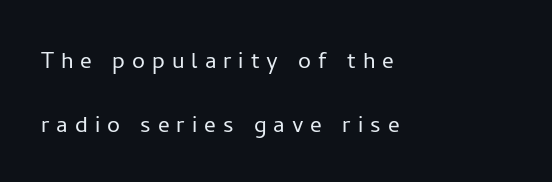
The image shows 29 px light sans-serif type, upright; set left-aligned, loose line spacing (2.2x), unusually wide letter spacing (+0.24 em), not underlined; low stroke contrast and a medium x-height.
